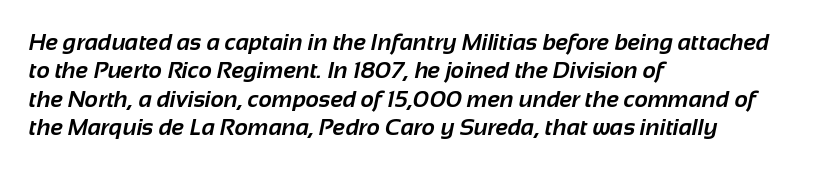
{"bold": "yes", "underline": "no", "align": "left", "line_spacing_ratio": 1.23, "letter_spacing": "normal", "letter_spacing_em": 0.0, "glyph_px": 23}
